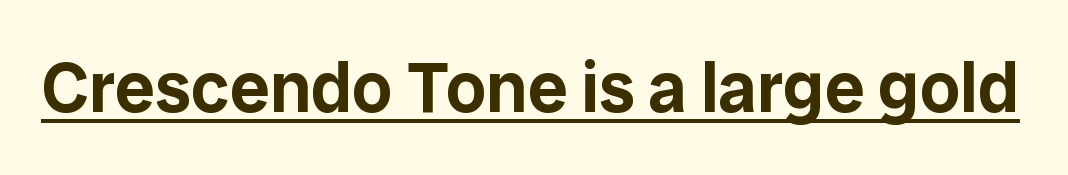
{"serif": "no", "italic": "no", "width": "normal", "stroke_contrast": "low", "x_height": "medium", "monospaced": "no", "underline": "yes", "letter_spacing": "normal", "letter_spacing_em": 0.0, "glyph_px": 71}
